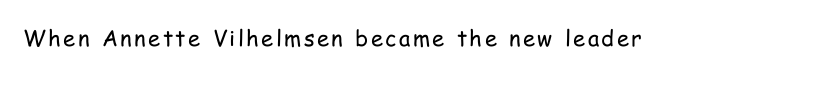
The image shows 22 px text type, upright; set not underlined.
